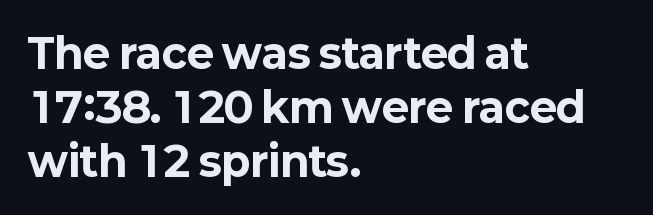
{"serif": "no", "italic": "no", "bold": "yes", "weight": "bold", "width": "normal", "stroke_contrast": "low", "x_height": "medium", "monospaced": "no", "underline": "no", "align": "left", "line_spacing": "normal", "line_spacing_ratio": 1.32, "letter_spacing": "normal", "letter_spacing_em": 0.0, "glyph_px": 41}
